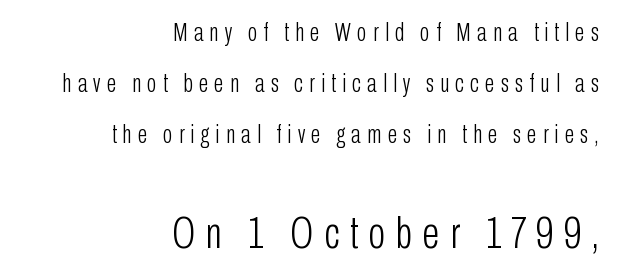
Q: Is the text bold? A: No.
Q: Is the text italic (slanted)? A: No, it is upright.
Q: Is the typeface a serif or a sans-serif typeface? A: Sans-serif.
Q: Is the text underlined? A: No.
Q: How is the paragraph aligned? A: Right-aligned.
Q: Is the spacing between letters normal or unusually wide? A: Unusually wide.
Q: Is the spacing between lines tight, normal or loose? A: Loose.
Q: Which block of text is set in a larger size, the first (top) or the second (bottom)? A: The second (bottom) one.
Q: Width (condensed, normal, or wide)? A: Condensed.
Q: Stroke contrast? A: Low.
Q: x-height? A: Medium.
Q: Monospaced? A: No.
